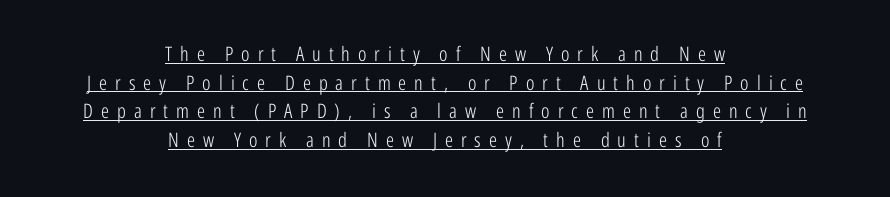
This is not heavy type; no bold has been used. The setting favours the middle, as headings and verse often do. How would I describe the line gaps? Plain and ordinary. Between one letter and the next there's a generous, obvious gap. A typographer would call this underscored text.
